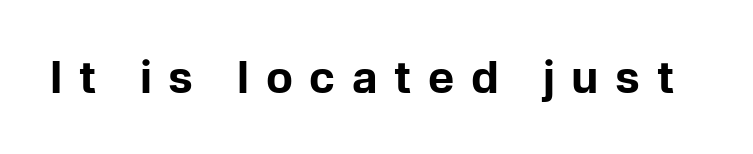
Unlike italic type, these characters show no tilt at all. Each row of text sits above clean, open space. Each letter's strokes conclude bluntly, with no projecting serifs. Caption: expanded tracking, letters set apart. Spacing verdict: proportional, widths tailored to each character. Emphasis by weight is at full strength: bold.
